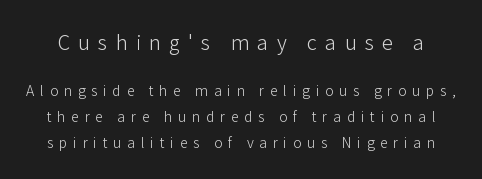
{"italic": "no", "bold": "no", "underline": "no", "line_spacing_ratio": 1.85, "letter_spacing": "wide", "letter_spacing_em": 0.41, "larger_block": "first", "size_ratio": 1.43, "glyph_px": 20}
